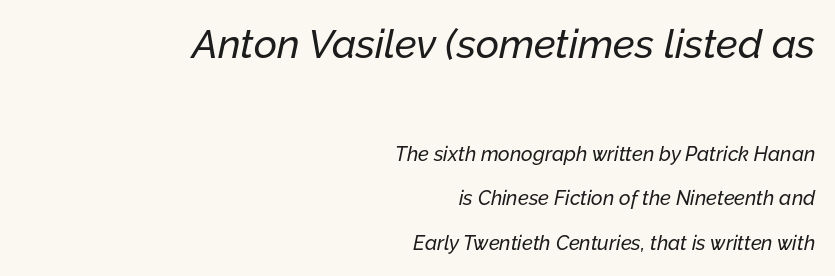
Character widths vary here, with narrow letters taking less room than wide ones. Rows of type keep a wide berth in the vertical direction. The more generous point size was reserved for the upper chunk. The text block is weighted toward the right margin, trailing off unevenly leftward. The line texture is even and compact thanks to regular tracking. A typesetter would mark this as italic.
